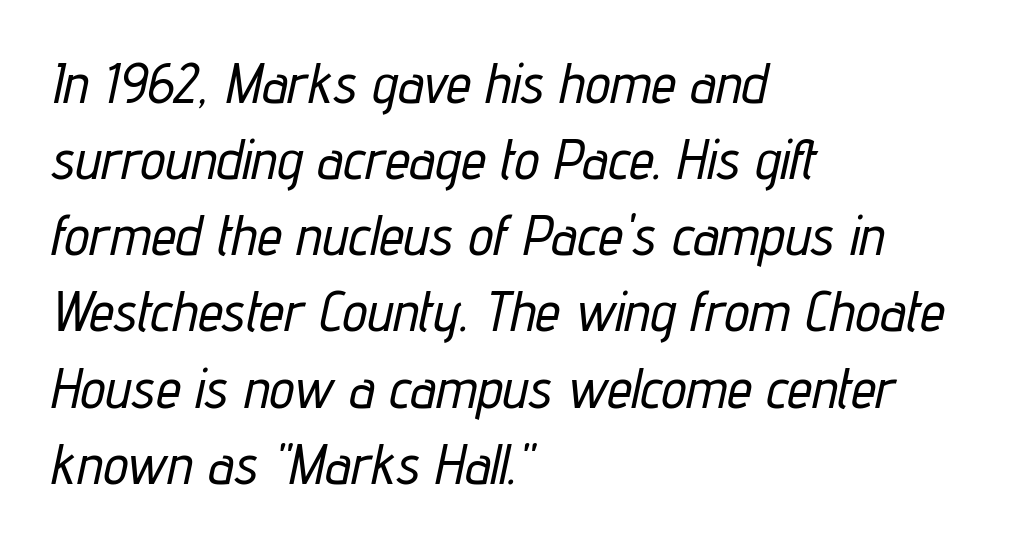
Q: Is the text italic (slanted)? A: Yes, it leans right by about 12 degrees.
Q: Is the text underlined? A: No.
Q: How is the paragraph aligned? A: Left-aligned.
Q: Is the spacing between letters normal or unusually wide? A: Normal.
Q: Is the spacing between lines tight, normal or loose? A: Normal.
Q: Width (condensed, normal, or wide)? A: Condensed.
Q: Stroke contrast? A: Low.
Q: x-height? A: Medium.
Q: Monospaced? A: No.
